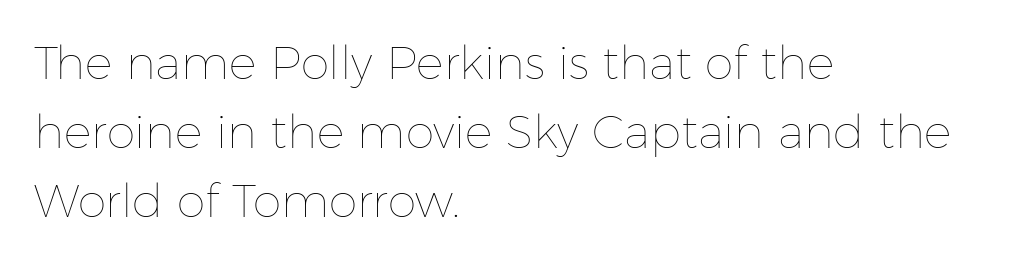
Q: Is the text bold? A: No.
Q: Is the text italic (slanted)? A: No, it is upright.
Q: Is the text underlined? A: No.
Q: How is the paragraph aligned? A: Left-aligned.
Q: Is the spacing between letters normal or unusually wide? A: Normal.
Q: Is the spacing between lines tight, normal or loose? A: Normal.
Q: Width (condensed, normal, or wide)? A: Normal.
Q: Stroke contrast? A: Low.
Q: x-height? A: Medium.
Q: Monospaced? A: No.
